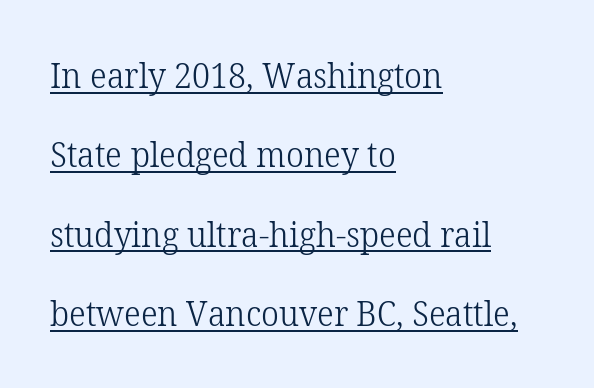
{"serif": "yes", "italic": "no", "bold": "no", "weight": "light", "width": "normal", "stroke_contrast": "low", "x_height": "medium", "monospaced": "no", "underline": "yes", "align": "left", "line_spacing": "loose", "line_spacing_ratio": 2.27, "letter_spacing": "normal", "letter_spacing_em": 0.0, "glyph_px": 35}
